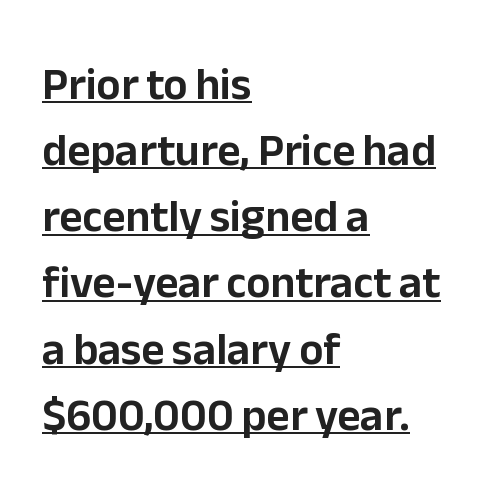
Q: Is the text italic (slanted)? A: No, it is upright.
Q: Is the typeface a serif or a sans-serif typeface? A: Sans-serif.
Q: Is the text underlined? A: Yes.
Q: How is the paragraph aligned? A: Left-aligned.
Q: Is the spacing between letters normal or unusually wide? A: Normal.
Q: Is the spacing between lines tight, normal or loose? A: Normal.
Q: Width (condensed, normal, or wide)? A: Normal.
Q: Stroke contrast? A: Low.
Q: x-height? A: Medium.
Q: Monospaced? A: No.
